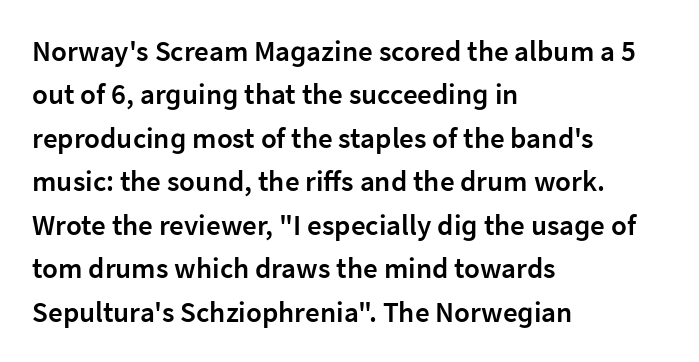
The gaps between neighbouring characters are ordinary and unremarkable. Horizontal alignment here is leftward, the default for most running prose. Serifs: no, the terminals of the letterforms are clean. The axis of the letterforms is exactly vertical. These lines sit exactly where default settings would place them.
